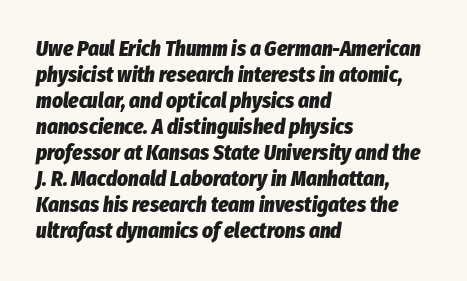
The face used here is rendered with its standard letterfit. You can tell it's italic because the verticals aren't actually vertical. Chunky letters — that's bold for sure. A student would call this left alignment; a typographer would say flush left, rag right. The string is rendered with underlining switched off.
